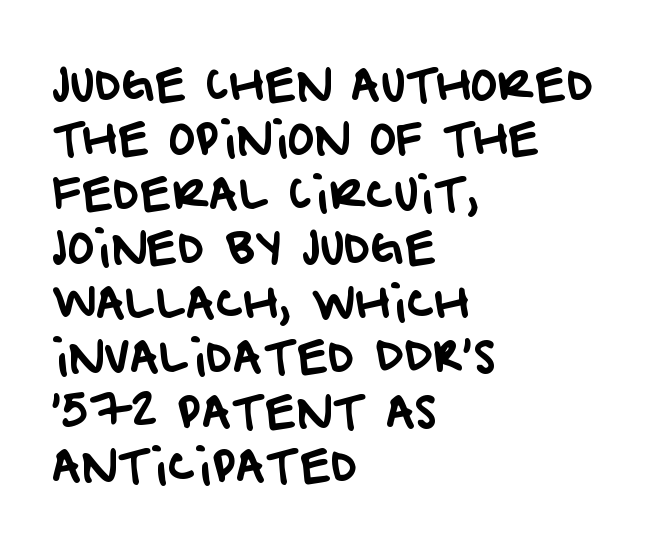
{"serif": "no", "width": "normal", "stroke_contrast": "low", "x_height": "large", "monospaced": "no", "underline": "no", "align": "left", "line_spacing_ratio": 1.21, "letter_spacing": "normal", "letter_spacing_em": 0.0, "glyph_px": 45}
